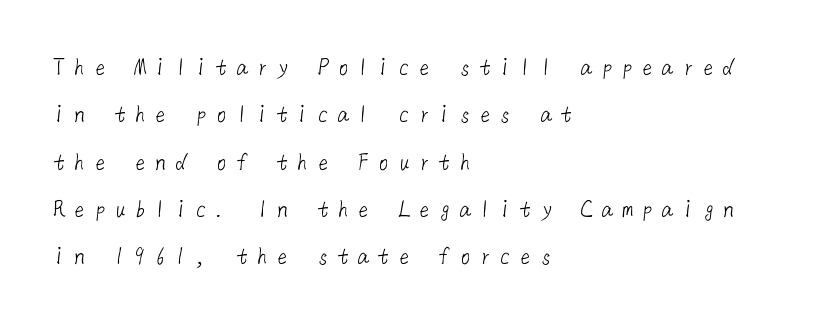
The image shows 26 px text type; set left-aligned, line spacing 1.82x, unusually wide letter spacing (+0.28 em), not underlined.
